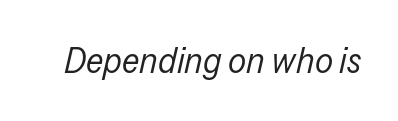
Q: Is the text bold? A: No.
Q: Is the text italic (slanted)? A: Yes, it leans right by about 13 degrees.
Q: Is the text underlined? A: No.
Q: Is the spacing between letters normal or unusually wide? A: Normal.
Q: Width (condensed, normal, or wide)? A: Condensed.
Q: Stroke contrast? A: Low.
Q: x-height? A: Medium.
Q: Monospaced? A: No.
